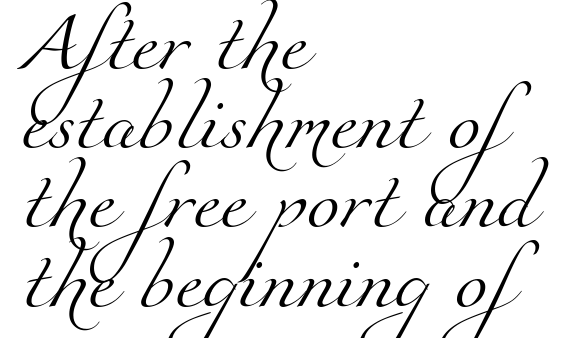
Q: Is the text bold? A: No.
Q: Is the typeface a serif or a sans-serif typeface? A: Serif.
Q: Is the text underlined? A: No.
Q: How is the paragraph aligned? A: Left-aligned.
Q: Is the spacing between letters normal or unusually wide? A: Normal.
Q: Is the spacing between lines tight, normal or loose? A: Normal.
Q: Width (condensed, normal, or wide)? A: Normal.
Q: Stroke contrast? A: Medium.
Q: x-height? A: Small.
Q: Monospaced? A: No.
